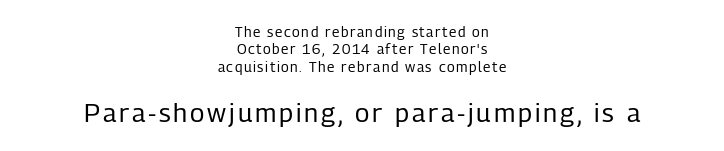
Rendered with straight, roman letterforms. Underlining? Definitely not there. Every row of glyphs is offset so its center matches the block's center. The composition opens small and finishes big.
